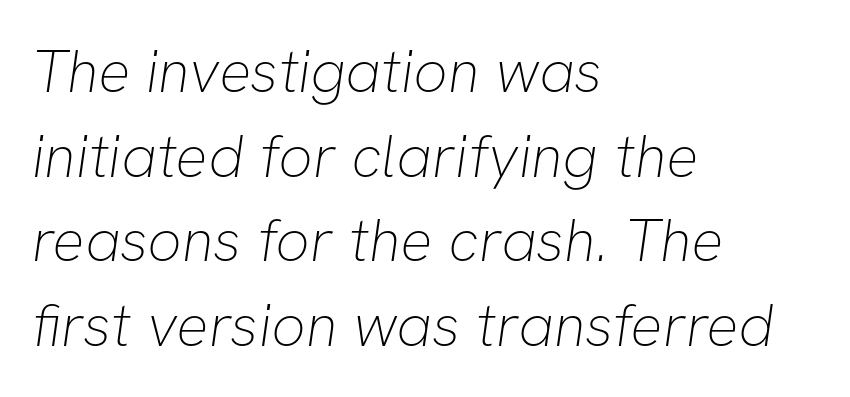
The image shows 60 px thin sans-serif type; set left-aligned, normal line spacing (1.41x), normal letter spacing, not underlined; low stroke contrast and a medium x-height.
